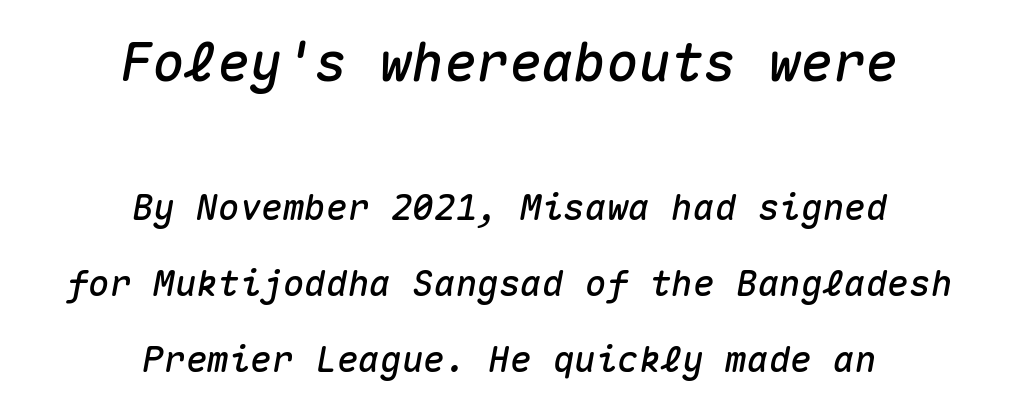
The upper block of text is set noticeably larger than the block beneath it. Alignment: centered. This rendering features lettering with no underline. Italic: yes, the glyphs are oblique. Leading: increased.
